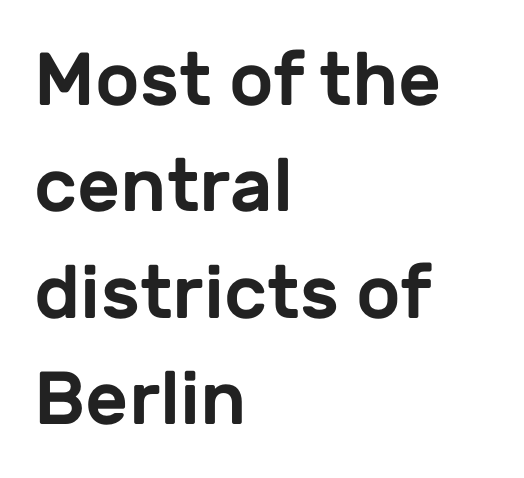
Q: Is the text italic (slanted)? A: No, it is upright.
Q: Is the typeface a serif or a sans-serif typeface? A: Sans-serif.
Q: Is the text underlined? A: No.
Q: How is the paragraph aligned? A: Left-aligned.
Q: Is the spacing between letters normal or unusually wide? A: Normal.
Q: Is the spacing between lines tight, normal or loose? A: Normal.
Q: Width (condensed, normal, or wide)? A: Normal.
Q: Stroke contrast? A: Low.
Q: x-height? A: Medium.
Q: Monospaced? A: No.
